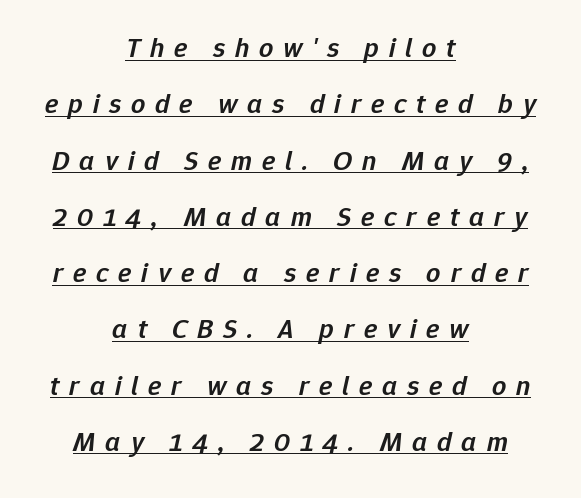
The image shows 28 px semibold type, italic (leaning right); set centered, loose line spacing (2.01x), unusually wide letter spacing (+0.35 em), underlined; low stroke contrast and a medium x-height.
